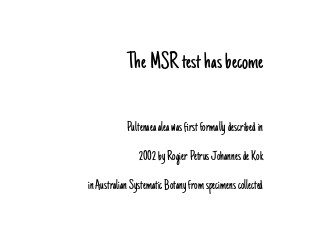
{"italic": "no", "bold": "no", "underline": "no", "align": "right", "line_spacing": "loose", "line_spacing_ratio": 2.1, "letter_spacing": "normal", "letter_spacing_em": 0.0, "larger_block": "first", "size_ratio": 1.71, "glyph_px": 24}
